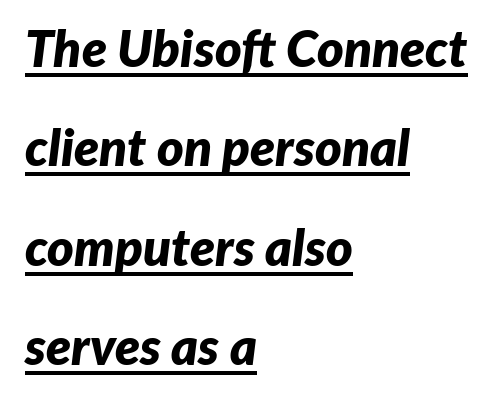
The image shows 51 px bold type, italic (leaning right); set left-aligned, loose line spacing (1.95x), normal letter spacing, underlined; low stroke contrast and a medium x-height.
